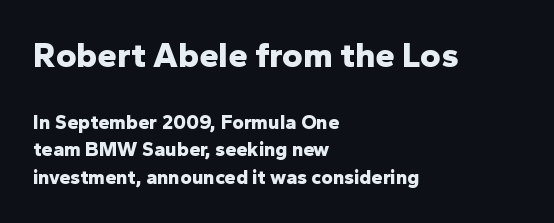
Q: Is the text bold? A: Yes.
Q: Is the text italic (slanted)? A: No, it is upright.
Q: Is the typeface a serif or a sans-serif typeface? A: Sans-serif.
Q: Is the text underlined? A: No.
Q: How is the paragraph aligned? A: Left-aligned.
Q: Is the spacing between letters normal or unusually wide? A: Normal.
Q: Is the spacing between lines tight, normal or loose? A: Normal.
Q: Which block of text is set in a larger size, the first (top) or the second (bottom)? A: The first (top) one.
Q: Width (condensed, normal, or wide)? A: Normal.
Q: Stroke contrast? A: Low.
Q: x-height? A: Medium.
Q: Monospaced? A: No.
